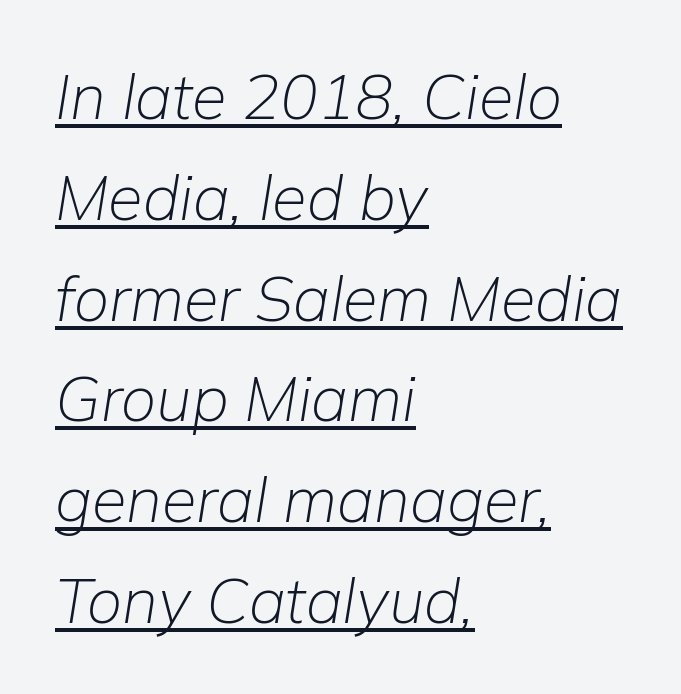
{"italic": "yes", "lean": "right", "slant_degrees": 9, "bold": "no", "weight": "light", "width": "normal", "stroke_contrast": "low", "x_height": "medium", "monospaced": "no", "underline": "yes", "align": "left", "line_spacing": "normal", "line_spacing_ratio": 1.6, "letter_spacing": "normal", "letter_spacing_em": 0.0, "glyph_px": 63}
